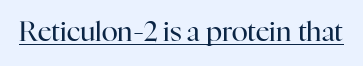
Vertical stems look standard width or narrower in stroke. This sample carries an underscore along the baseline area. Notice how the stems are strictly vertical — no italics here. Spacing between characters is what you'd get straight out of the box.
